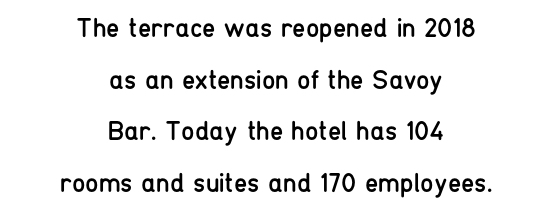
{"italic": "no", "bold": "no", "underline": "no", "align": "center", "line_spacing": "loose", "line_spacing_ratio": 1.91, "letter_spacing": "normal", "letter_spacing_em": 0.0, "glyph_px": 27}
